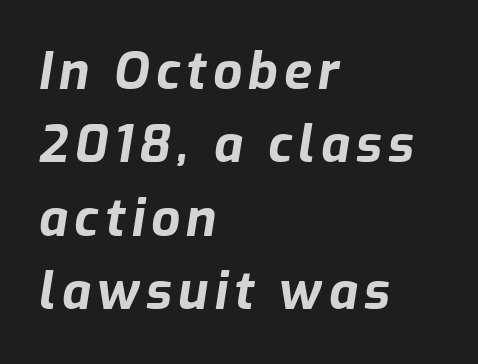
The image shows 51 px bold type, italic (leaning right); set left-aligned, normal line spacing (1.44x), not underlined; low stroke contrast and a medium x-height.
